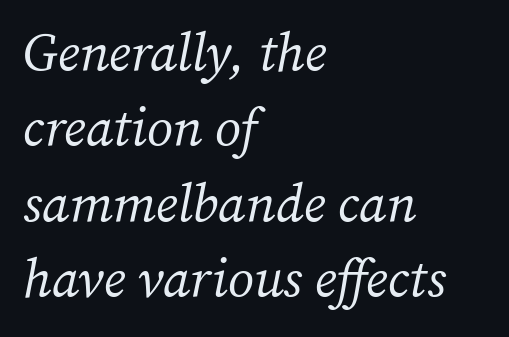
Q: Is the text bold? A: No.
Q: Is the text italic (slanted)? A: Yes, it leans right by about 12 degrees.
Q: Is the typeface a serif or a sans-serif typeface? A: Serif.
Q: Is the text underlined? A: No.
Q: How is the paragraph aligned? A: Left-aligned.
Q: Is the spacing between letters normal or unusually wide? A: Normal.
Q: Is the spacing between lines tight, normal or loose? A: Normal.
Q: Width (condensed, normal, or wide)? A: Normal.
Q: Stroke contrast? A: Medium.
Q: x-height? A: Medium.
Q: Monospaced? A: No.
